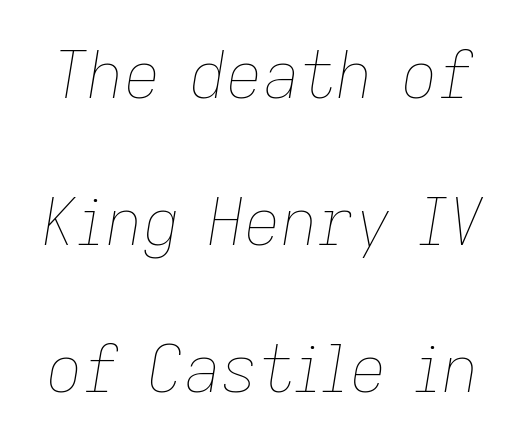
Q: Is the text bold? A: No.
Q: Is the text italic (slanted)? A: Yes, it leans right by about 9 degrees.
Q: Is the text underlined? A: No.
Q: Is the spacing between letters normal or unusually wide? A: Normal.
Q: Is the spacing between lines tight, normal or loose? A: Loose.
Q: Width (condensed, normal, or wide)? A: Normal.
Q: Stroke contrast? A: Low.
Q: x-height? A: Medium.
Q: Monospaced? A: No.
